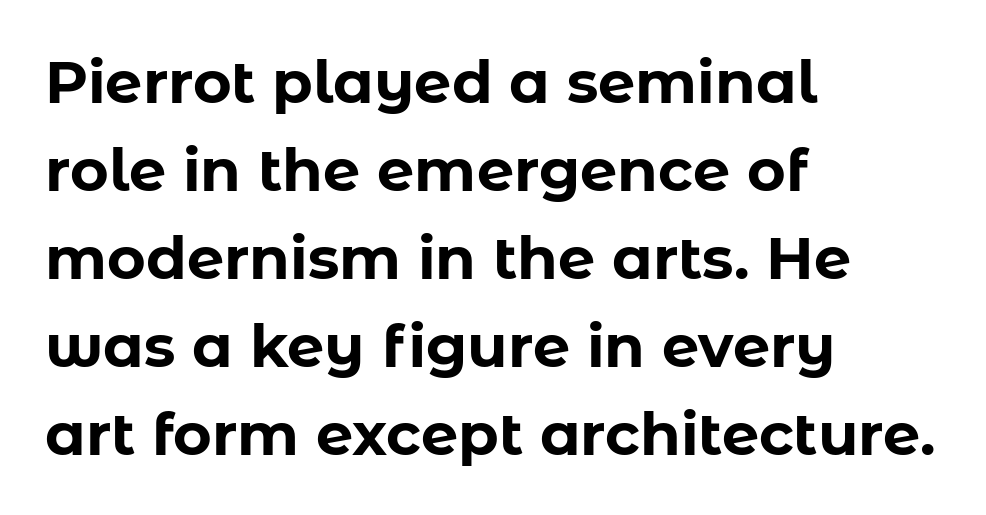
{"serif": "no", "italic": "no", "bold": "yes", "weight": "bold", "width": "normal", "stroke_contrast": "low", "x_height": "medium", "monospaced": "no", "underline": "no", "align": "left", "line_spacing": "normal", "line_spacing_ratio": 1.49, "letter_spacing": "normal", "letter_spacing_em": 0.0, "glyph_px": 59}
